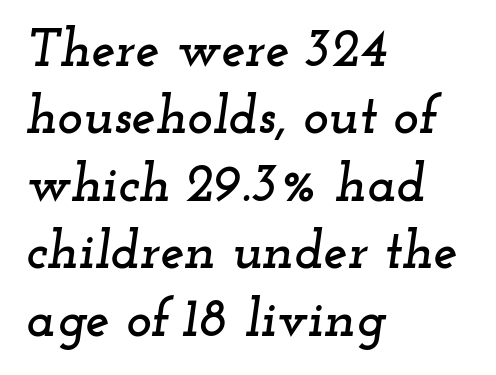
The image shows 54 px wide serif type, italic (leaning right); set left-aligned, normal line spacing (1.25x), normal letter spacing, not underlined; low stroke contrast and a small x-height.
